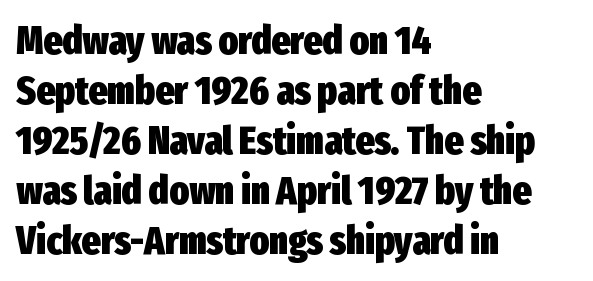
{"serif": "no", "italic": "no", "bold": "yes", "weight": "heavy", "width": "condensed", "stroke_contrast": "low", "x_height": "medium", "monospaced": "no", "underline": "no", "align": "left", "line_spacing": "normal", "line_spacing_ratio": 1.25, "letter_spacing": "normal", "letter_spacing_em": 0.0, "glyph_px": 40}
